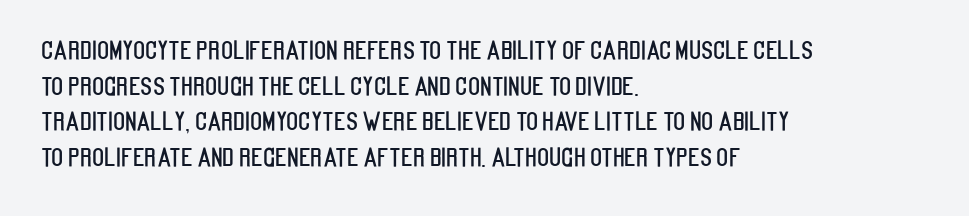
The image shows 25 px text type, upright; set left-aligned, normal line spacing (1.43x), normal letter spacing, not underlined.
